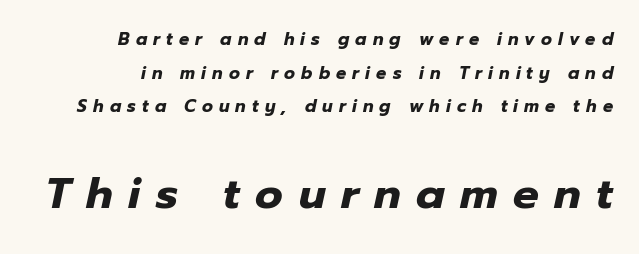
The image shows 43 px heavy type, italic (leaning right); set right-aligned, loose line spacing (1.98x), unusually wide letter spacing (+0.36 em), not underlined; the second (bottom) block is 2.53x larger; low stroke contrast and a medium x-height.
